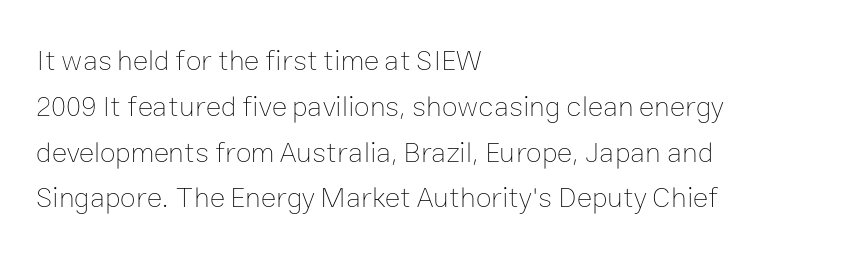
Q: Is the text bold? A: No.
Q: Is the text italic (slanted)? A: No, it is upright.
Q: Is the text underlined? A: No.
Q: How is the paragraph aligned? A: Left-aligned.
Q: Is the spacing between letters normal or unusually wide? A: Normal.
Q: Is the spacing between lines tight, normal or loose? A: Normal.
Q: Width (condensed, normal, or wide)? A: Normal.
Q: Stroke contrast? A: Low.
Q: x-height? A: Medium.
Q: Monospaced? A: No.
